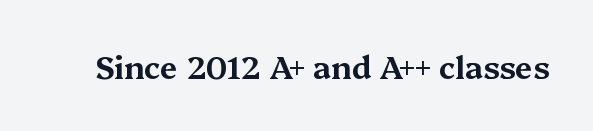
The image shows 31 px wide serif type, upright; set normal letter spacing, not underlined; medium stroke contrast and a medium x-height.
